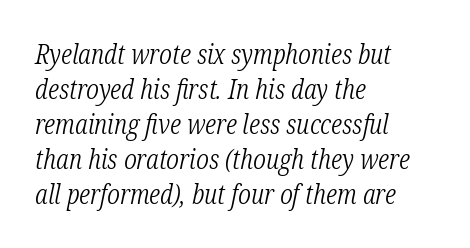
{"italic": "yes", "lean": "right", "slant_degrees": 12, "bold": "no", "underline": "no", "align": "left", "line_spacing": "normal", "line_spacing_ratio": 1.3, "letter_spacing": "normal", "letter_spacing_em": 0.0, "glyph_px": 27}
